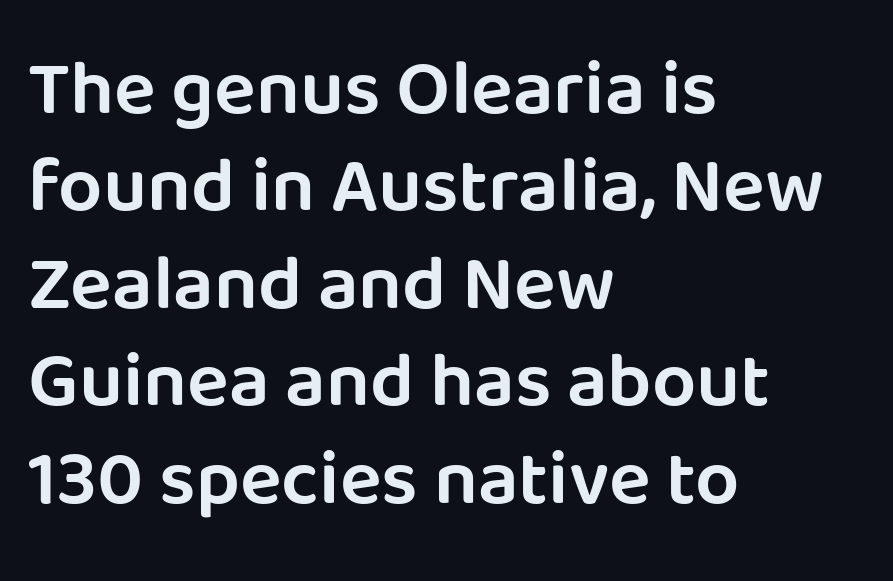
Q: Is the text bold? A: Semi-bold.
Q: Is the text italic (slanted)? A: No, it is upright.
Q: Is the typeface a serif or a sans-serif typeface? A: Sans-serif.
Q: Is the text underlined? A: No.
Q: How is the paragraph aligned? A: Left-aligned.
Q: Is the spacing between letters normal or unusually wide? A: Normal.
Q: Is the spacing between lines tight, normal or loose? A: Normal.
Q: Width (condensed, normal, or wide)? A: Normal.
Q: Stroke contrast? A: Low.
Q: x-height? A: Large.
Q: Monospaced? A: No.
